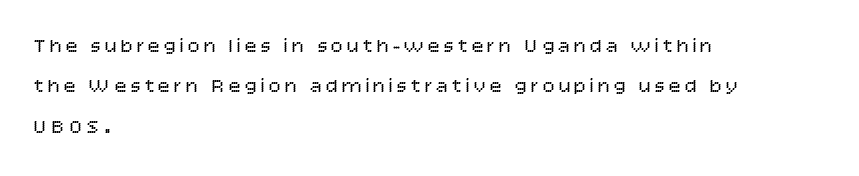
Q: Is the text bold? A: No.
Q: Is the text italic (slanted)? A: No, it is upright.
Q: Is the text underlined? A: No.
Q: How is the paragraph aligned? A: Left-aligned.
Q: Is the spacing between lines tight, normal or loose? A: Loose.
